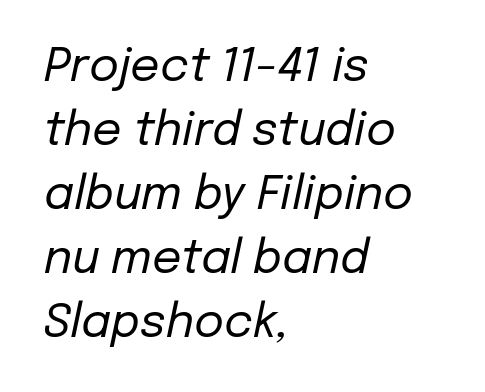
{"italic": "yes", "lean": "right", "slant_degrees": 12, "bold": "no", "weight": "regular", "width": "normal", "stroke_contrast": "low", "x_height": "medium", "monospaced": "no", "underline": "no", "align": "left", "line_spacing": "normal", "line_spacing_ratio": 1.39, "letter_spacing": "normal", "letter_spacing_em": 0.0, "glyph_px": 46}
